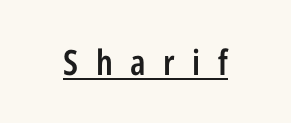
The image shows 35 px semibold, condensed sans-serif type, upright; set unusually wide letter spacing (+0.5 em), underlined; low stroke contrast and a medium x-height.
